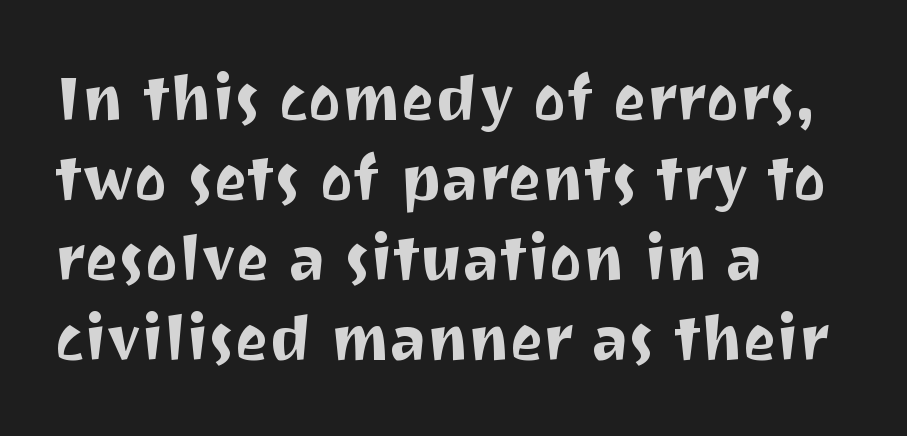
The image shows 63 px sans-serif type, upright; set left-aligned, normal line spacing (1.27x), normal letter spacing, not underlined; medium stroke contrast and a medium x-height.
